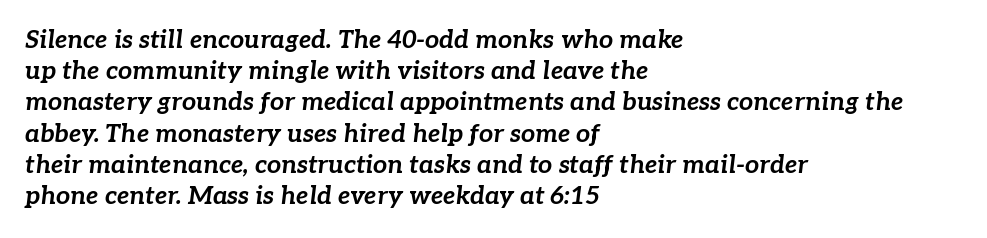
{"italic": "yes", "lean": "right", "slant_degrees": 7, "bold": "yes", "underline": "no", "align": "left", "line_spacing": "normal", "line_spacing_ratio": 1.25, "letter_spacing": "normal", "letter_spacing_em": 0.0, "glyph_px": 25}
